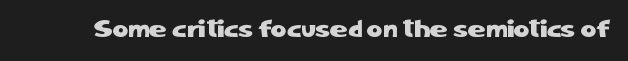
The image shows 24 px text type, upright; set normal letter spacing, not underlined.
